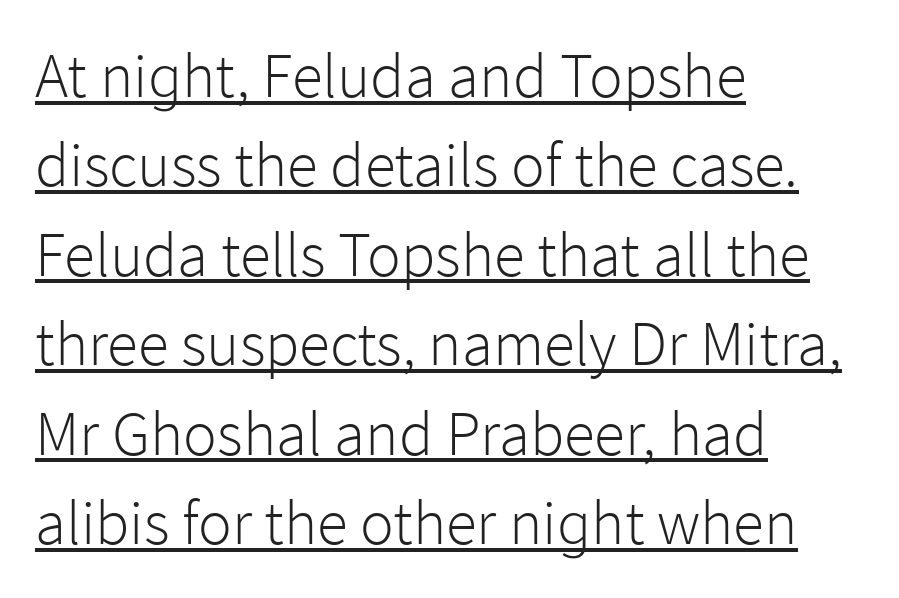
{"serif": "no", "italic": "no", "bold": "no", "weight": "light", "width": "normal", "stroke_contrast": "low", "x_height": "medium", "monospaced": "no", "underline": "yes", "align": "left", "line_spacing": "normal", "line_spacing_ratio": 1.42, "letter_spacing": "normal", "letter_spacing_em": 0.0, "glyph_px": 63}
